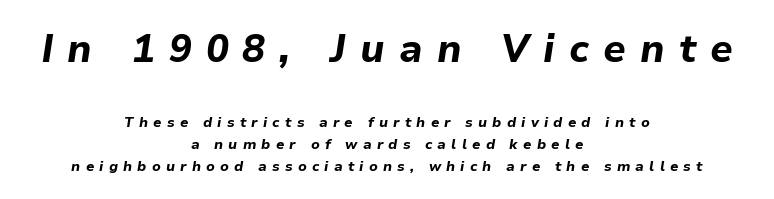
{"italic": "yes", "lean": "right", "slant_degrees": 9, "bold": "yes", "weight": "bold", "width": "normal", "stroke_contrast": "low", "x_height": "medium", "monospaced": "no", "underline": "no", "align": "center", "line_spacing": "normal", "line_spacing_ratio": 1.55, "letter_spacing": "wide", "letter_spacing_em": 0.37, "larger_block": "first", "size_ratio": 2.71, "glyph_px": 38}
